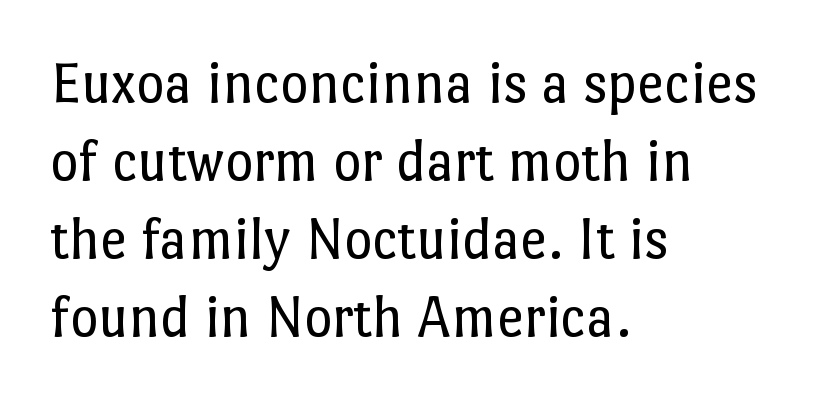
{"italic": "no", "bold": "no", "weight": "regular", "width": "normal", "stroke_contrast": "low", "x_height": "medium", "monospaced": "no", "underline": "no", "align": "left", "line_spacing": "normal", "line_spacing_ratio": 1.3, "letter_spacing": "normal", "letter_spacing_em": 0.0, "glyph_px": 60}
